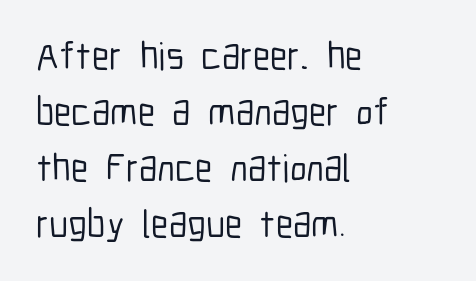
The image shows 39 px condensed sans-serif type, upright; set left-aligned, normal line spacing (1.44x), normal letter spacing, not underlined; low stroke contrast and a medium x-height.
